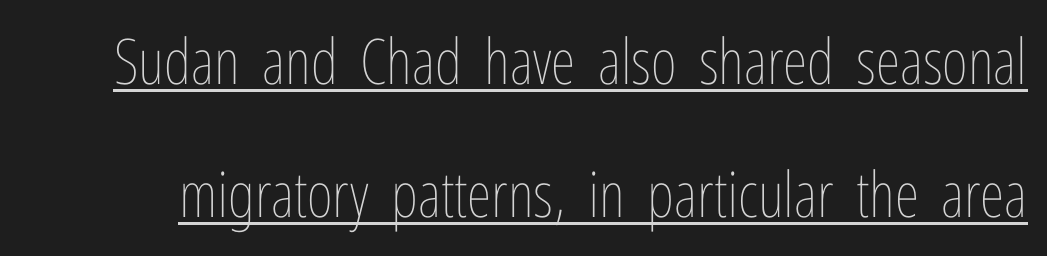
Letters have the restrained weight of plain body copy at most. The passage shown is typed in a proportional face where columns would drift. Successive baselines arrive slowly, with a big drop between each. Quick note: underline on. Nothing unusual about the tracking: characters are spaced as the font intends. Posture: straight, roman, zero tilt.
